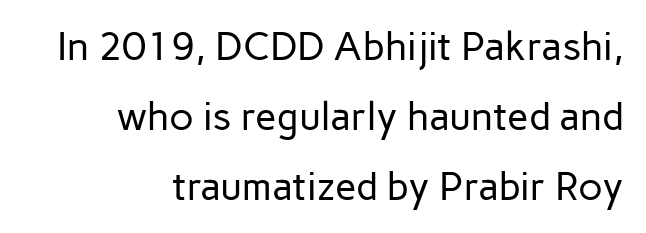
The image shows 39 px regular-weight sans-serif type, upright; set right-aligned, line spacing 1.8x, normal letter spacing, not underlined; low stroke contrast and a medium x-height.
